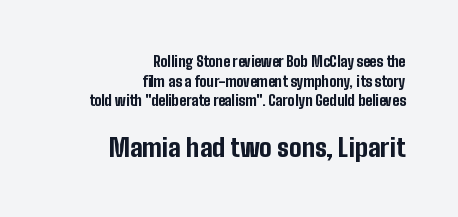
{"italic": "no", "bold": "yes", "underline": "no", "align": "right", "line_spacing": "normal", "line_spacing_ratio": 1.41, "letter_spacing": "normal", "letter_spacing_em": 0.0, "larger_block": "second", "size_ratio": 1.79, "glyph_px": 25}
